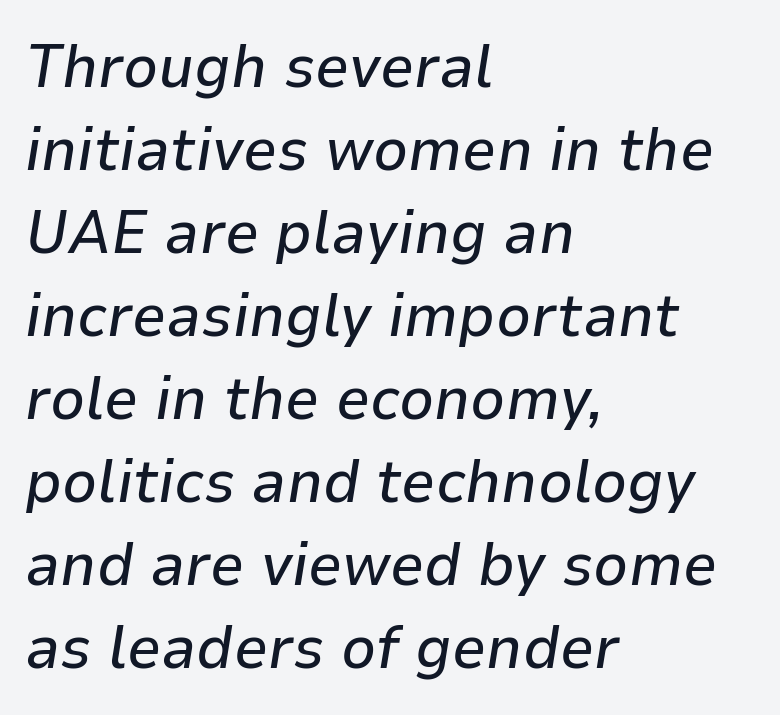
It's the slanting kind of type. Character widths vary here, with narrow letters taking less room than wide ones. Words float on clear page, feet unadorned. You could call the tracking neutral — neither tight nor loose.
